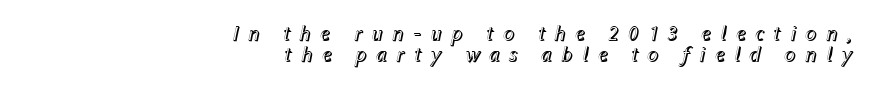
Q: Is the text italic (slanted)? A: Yes, it leans right by about 12 degrees.
Q: Is the text underlined? A: No.
Q: How is the paragraph aligned? A: Right-aligned.
Q: Is the spacing between letters normal or unusually wide? A: Unusually wide.
Q: Is the spacing between lines tight, normal or loose? A: Tight.
